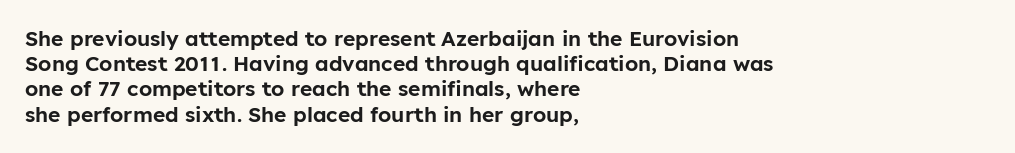
Q: Is the text italic (slanted)? A: No, it is upright.
Q: Is the text underlined? A: No.
Q: How is the paragraph aligned? A: Left-aligned.
Q: Is the spacing between letters normal or unusually wide? A: Normal.
